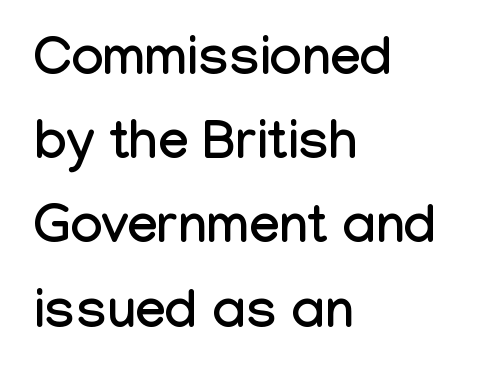
The gap between lines stays unmarked. You could not count columns in this text — the font is proportionally spaced. Between one letter and the next there's only the usual sliver of space. Letterform terminals end flat and unadorned throughout the passage.
